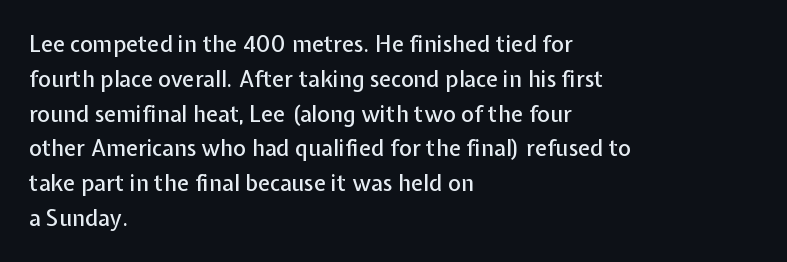
{"italic": "no", "underline": "no", "align": "left", "line_spacing": "normal", "line_spacing_ratio": 1.58, "letter_spacing": "normal", "letter_spacing_em": 0.0, "glyph_px": 22}
